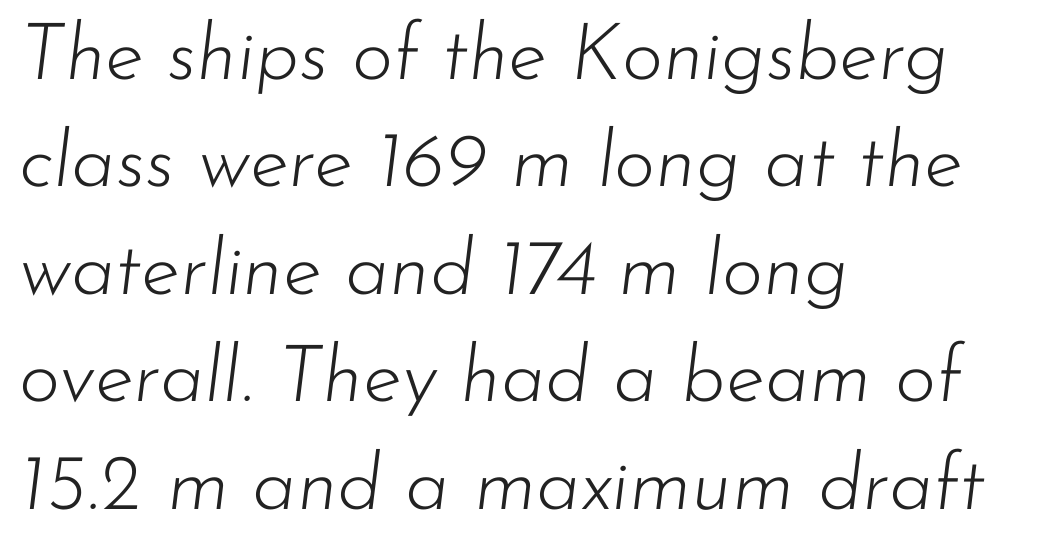
{"italic": "yes", "lean": "right", "slant_degrees": 7, "bold": "no", "weight": "light", "width": "normal", "stroke_contrast": "low", "x_height": "small", "monospaced": "no", "underline": "no", "align": "left", "line_spacing": "normal", "line_spacing_ratio": 1.36, "letter_spacing": "normal", "letter_spacing_em": 0.0, "glyph_px": 79}
